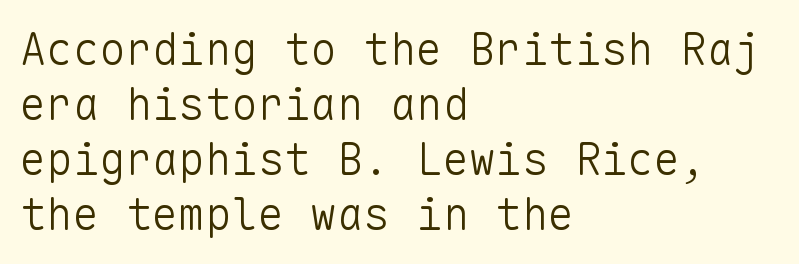
Q: Is the text bold? A: No.
Q: Is the text italic (slanted)? A: No, it is upright.
Q: Is the typeface a serif or a sans-serif typeface? A: Sans-serif.
Q: Is the text underlined? A: No.
Q: How is the paragraph aligned? A: Left-aligned.
Q: Is the spacing between letters normal or unusually wide? A: Normal.
Q: Is the spacing between lines tight, normal or loose? A: Normal.
Q: Width (condensed, normal, or wide)? A: Normal.
Q: Stroke contrast? A: Low.
Q: x-height? A: Medium.
Q: Monospaced? A: Yes.
